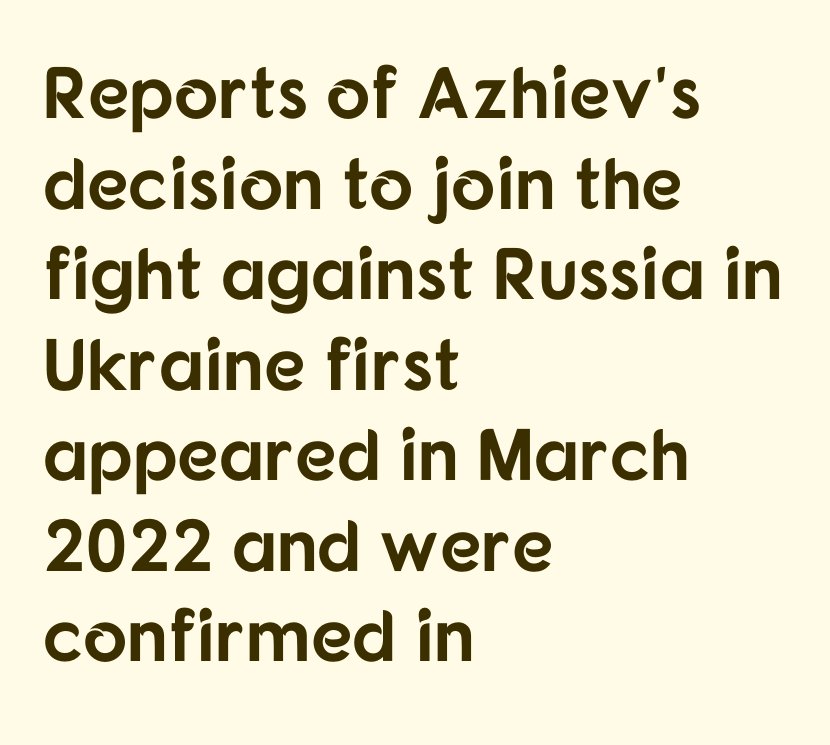
The image shows 73 px bold sans-serif type, upright; set left-aligned, line spacing 1.24x, normal letter spacing, not underlined; low stroke contrast and a medium x-height.
